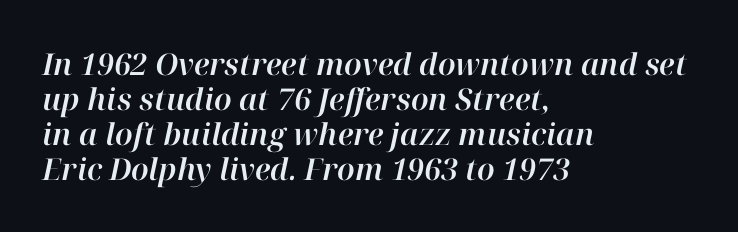
In terms of posture, this sample is oblique. These lines stack with their left ends in a neat column. Each letter keeps its own natural width here, so spacing adapts to shape. Descenders are the only things crossing below the line.
